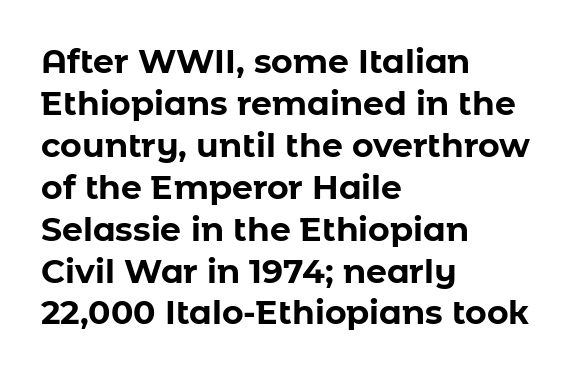
The image shows 33 px bold sans-serif type, upright; set left-aligned, normal line spacing (1.27x), normal letter spacing, not underlined; low stroke contrast and a medium x-height.
